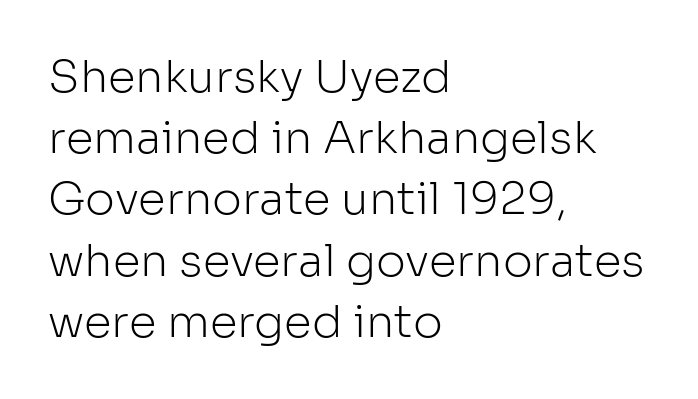
The glyphs in this specimen are sans serif. The line texture is even and compact thanks to regular tracking. Caption: multi-line text, flush left, ragged right. A normal amount of white space separates one row of letters from the next. The typeface has the unassuming heft of standard copy or less.
